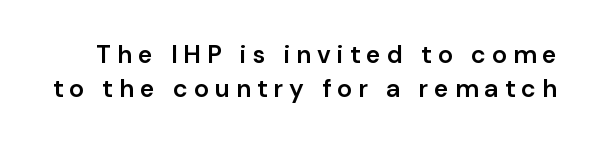
Q: Is the text bold? A: Semi-bold.
Q: Is the text italic (slanted)? A: No, it is upright.
Q: Is the text underlined? A: No.
Q: Is the spacing between letters normal or unusually wide? A: Unusually wide.
Q: Is the spacing between lines tight, normal or loose? A: Normal.
